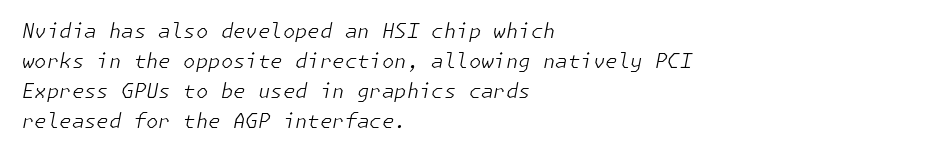
A typesetter would call this leading conventional body-copy spacing. Horizontally, the lines are justified to the leading edge only. Summary of weight: not heavy and not bold. Would a proofreader flag this as italicized? Yes.
